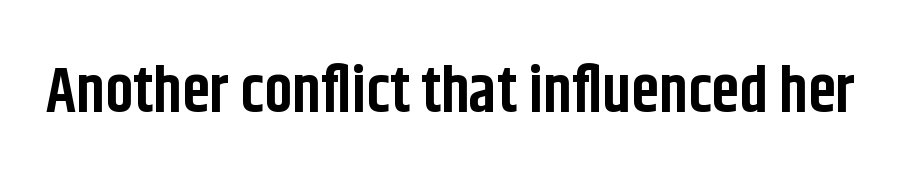
Q: Is the text bold? A: Yes.
Q: Is the text italic (slanted)? A: No, it is upright.
Q: Is the typeface a serif or a sans-serif typeface? A: Sans-serif.
Q: Is the text underlined? A: No.
Q: Is the spacing between letters normal or unusually wide? A: Normal.
Q: Width (condensed, normal, or wide)? A: Condensed.
Q: Stroke contrast? A: Low.
Q: x-height? A: Large.
Q: Monospaced? A: No.
